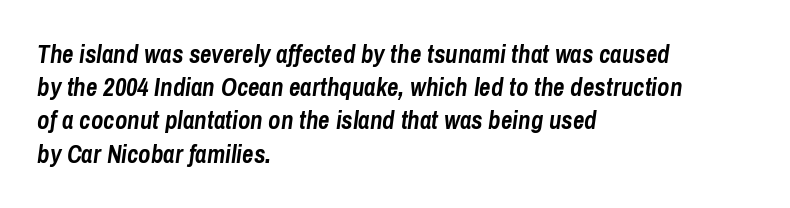
The image shows 25 px bold type, italic (leaning right); set left-aligned, normal line spacing (1.33x), normal letter spacing, not underlined.
